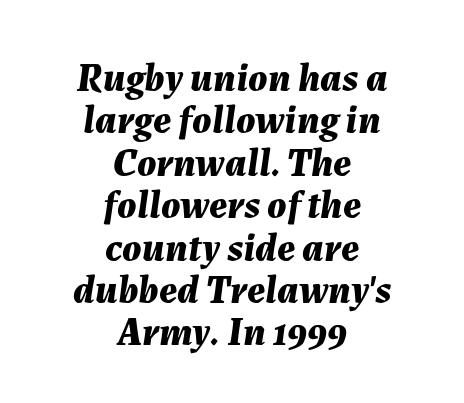
{"italic": "yes", "lean": "right", "slant_degrees": 7, "bold": "yes", "weight": "bold", "width": "normal", "stroke_contrast": "medium", "x_height": "medium", "monospaced": "no", "underline": "no", "align": "center", "line_spacing": "tight", "line_spacing_ratio": 1.06, "letter_spacing": "normal", "letter_spacing_em": 0.0, "glyph_px": 40}
